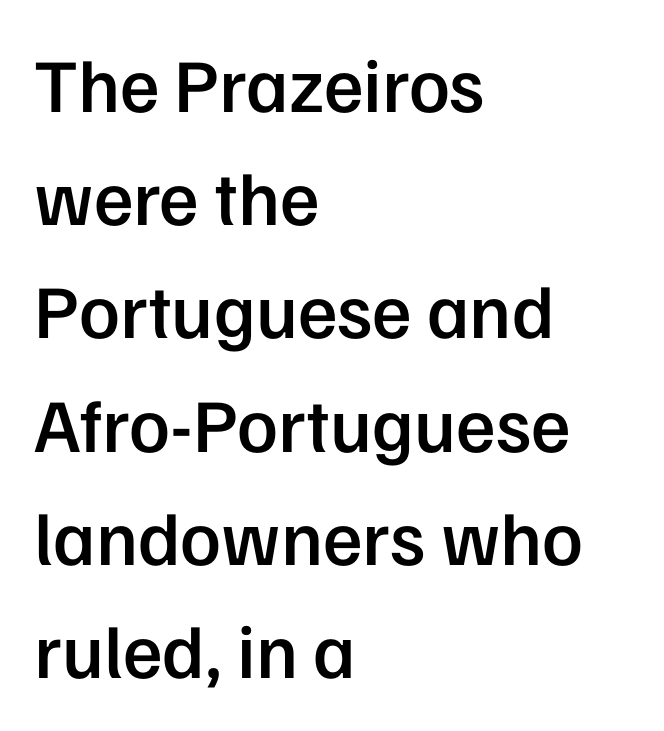
Q: Is the text bold? A: Semi-bold.
Q: Is the text italic (slanted)? A: No, it is upright.
Q: Is the typeface a serif or a sans-serif typeface? A: Sans-serif.
Q: Is the text underlined? A: No.
Q: How is the paragraph aligned? A: Left-aligned.
Q: Is the spacing between letters normal or unusually wide? A: Normal.
Q: Is the spacing between lines tight, normal or loose? A: Normal.
Q: Width (condensed, normal, or wide)? A: Normal.
Q: Stroke contrast? A: Low.
Q: x-height? A: Medium.
Q: Monospaced? A: No.
